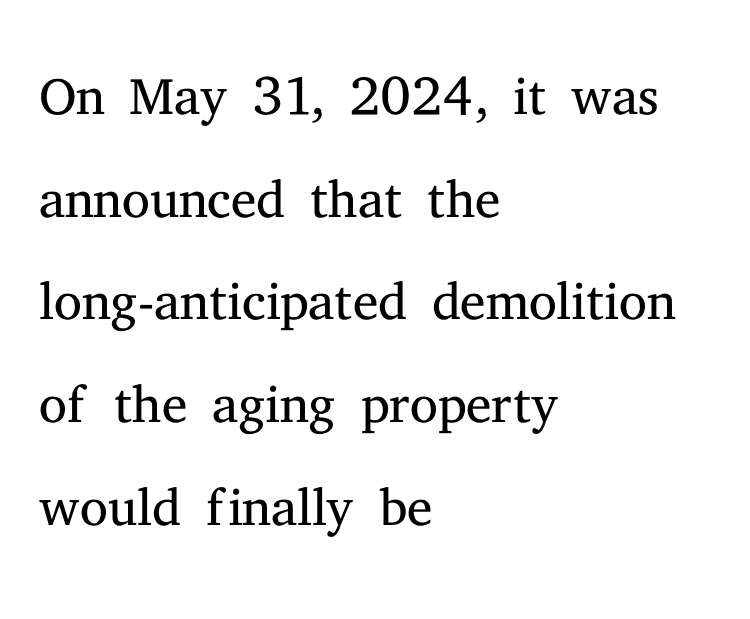
{"serif": "yes", "italic": "no", "bold": "no", "weight": "light", "width": "normal", "stroke_contrast": "medium", "x_height": "medium", "monospaced": "no", "underline": "no", "align": "left", "line_spacing": "normal", "line_spacing_ratio": 1.3, "letter_spacing": "normal", "letter_spacing_em": 0.0, "glyph_px": 79}
